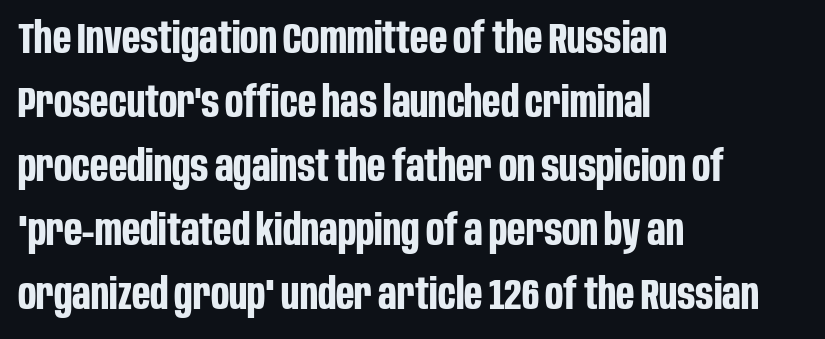
Q: Is the text bold? A: Yes.
Q: Is the text italic (slanted)? A: No, it is upright.
Q: Is the typeface a serif or a sans-serif typeface? A: Sans-serif.
Q: Is the text underlined? A: No.
Q: How is the paragraph aligned? A: Left-aligned.
Q: Is the spacing between letters normal or unusually wide? A: Normal.
Q: Is the spacing between lines tight, normal or loose? A: Normal.
Q: Width (condensed, normal, or wide)? A: Condensed.
Q: Stroke contrast? A: Low.
Q: x-height? A: Large.
Q: Monospaced? A: No.
